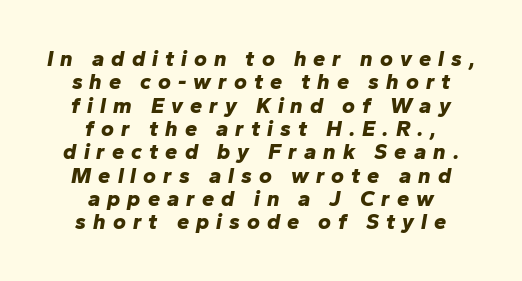
The image shows 22 px bold type, italic (leaning right); set centered, tight line spacing (1.06x), unusually wide letter spacing (+0.32 em), not underlined.
